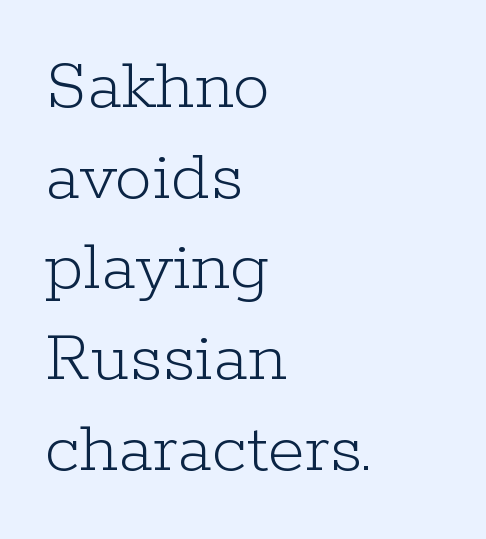
{"serif": "yes", "italic": "no", "bold": "no", "weight": "light", "width": "normal", "stroke_contrast": "low", "x_height": "medium", "monospaced": "no", "underline": "no", "align": "left", "line_spacing_ratio": 1.21, "letter_spacing": "normal", "letter_spacing_em": 0.0, "glyph_px": 75}
